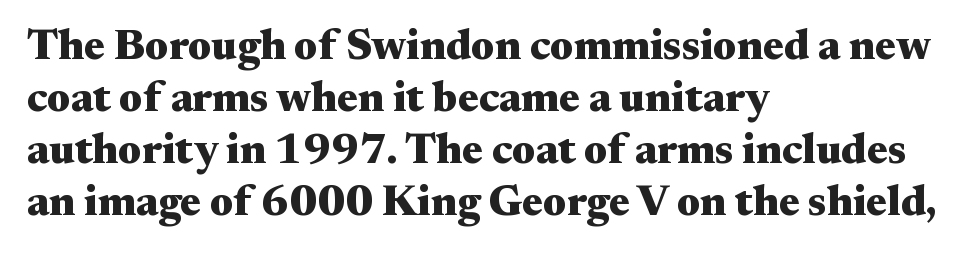
This sample uses a serif face. This sample uses an upright cut, with every glyph sitting square on the baseline. The gaps between neighbouring characters are ordinary and unremarkable. The lines are quadded left. Quick note: underline off.
